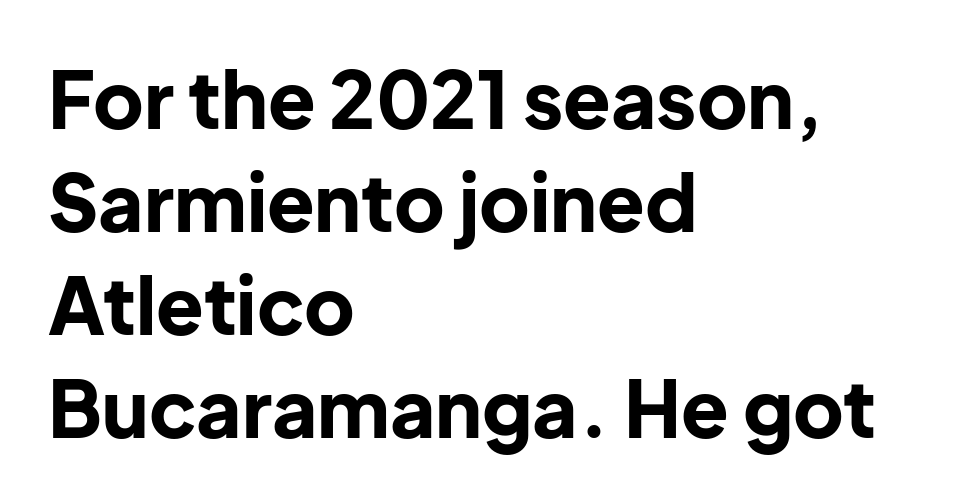
Does the lettering tilt? It doesn't — this is upright. This rendering leaves character spacing at its baseline value. Font category for this specimen: sans-serif. Visually the block forms a straight wall on the left and a jagged coastline on the right.
